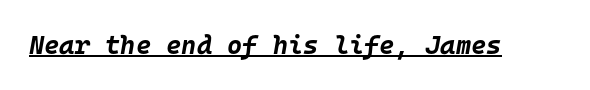
Tall strokes in this sample are angled rather than plumb. A continuous stroke trails under the words, as in a hyperlink. How heavy is the stroke? Heavy — this is a bold. There is no visible air inserted between adjacent glyphs.
